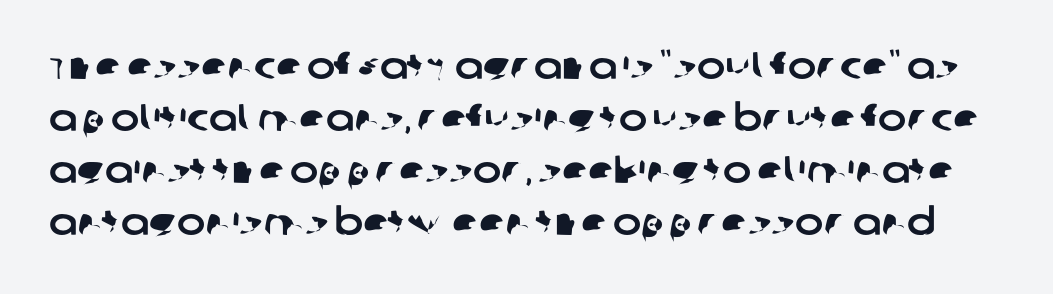
Q: Is the typeface a serif or a sans-serif typeface? A: Sans-serif.
Q: Is the text underlined? A: No.
Q: Is the spacing between letters normal or unusually wide? A: Normal.
Q: Is the spacing between lines tight, normal or loose? A: Normal.
Q: Width (condensed, normal, or wide)? A: Normal.
Q: Stroke contrast? A: Low.
Q: x-height? A: Large.
Q: Monospaced? A: No.
